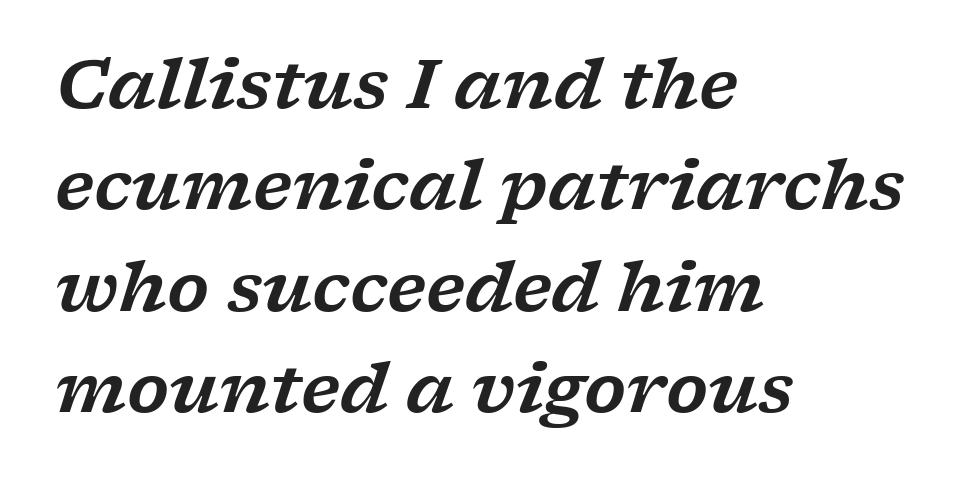
Q: Is the text italic (slanted)? A: Yes, it leans right by about 17 degrees.
Q: Is the typeface a serif or a sans-serif typeface? A: Serif.
Q: Is the text underlined? A: No.
Q: How is the paragraph aligned? A: Left-aligned.
Q: Is the spacing between letters normal or unusually wide? A: Normal.
Q: Is the spacing between lines tight, normal or loose? A: Normal.
Q: Width (condensed, normal, or wide)? A: Wide.
Q: Stroke contrast? A: Low.
Q: x-height? A: Medium.
Q: Monospaced? A: No.
